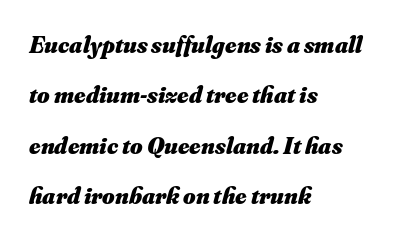
{"italic": "yes", "lean": "right", "slant_degrees": 16, "bold": "yes", "underline": "no", "align": "left", "line_spacing": "loose", "line_spacing_ratio": 2.1, "letter_spacing": "normal", "letter_spacing_em": 0.0, "glyph_px": 24}
